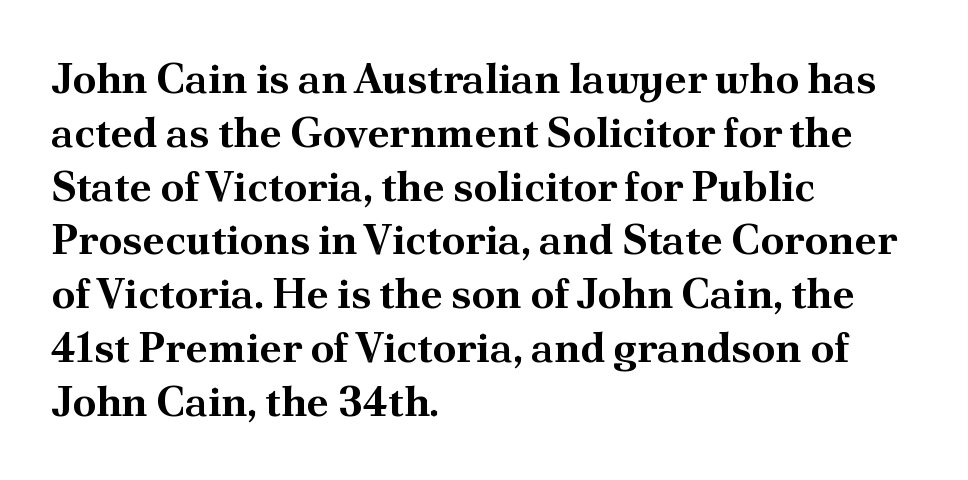
The image shows 42 px bold serif type, upright; set left-aligned, normal line spacing (1.28x), normal letter spacing, not underlined; medium stroke contrast and a small x-height.
